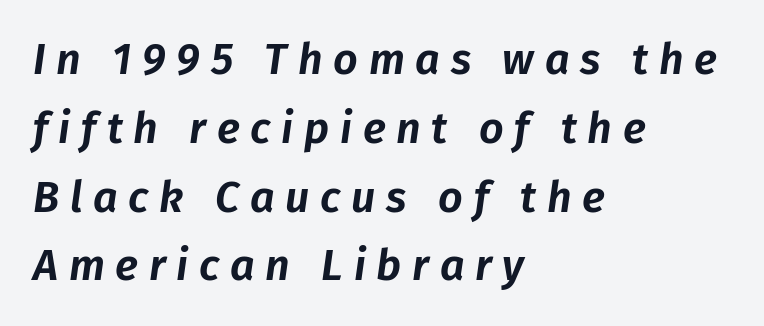
Q: Is the text italic (slanted)? A: Yes, it leans right by about 8 degrees.
Q: Is the text underlined? A: No.
Q: How is the paragraph aligned? A: Left-aligned.
Q: Is the spacing between letters normal or unusually wide? A: Unusually wide.
Q: Is the spacing between lines tight, normal or loose? A: Normal.
Q: Width (condensed, normal, or wide)? A: Normal.
Q: Stroke contrast? A: Low.
Q: x-height? A: Medium.
Q: Monospaced? A: No.
